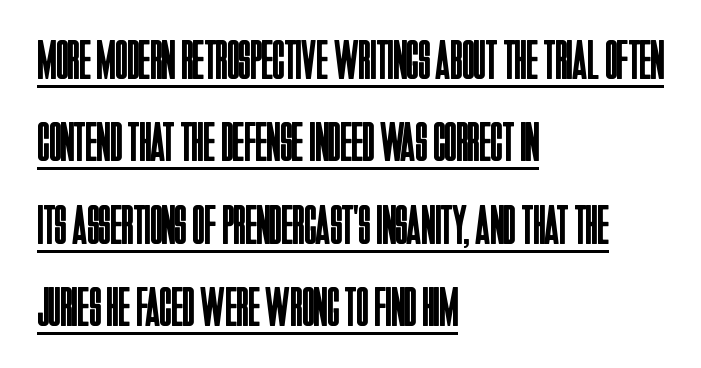
{"serif": "no", "italic": "no", "bold": "no", "weight": "regular", "width": "condensed", "stroke_contrast": "low", "x_height": "large", "monospaced": "no", "underline": "yes", "align": "left", "line_spacing": "normal", "line_spacing_ratio": 1.5, "letter_spacing": "normal", "letter_spacing_em": 0.0, "glyph_px": 55}
